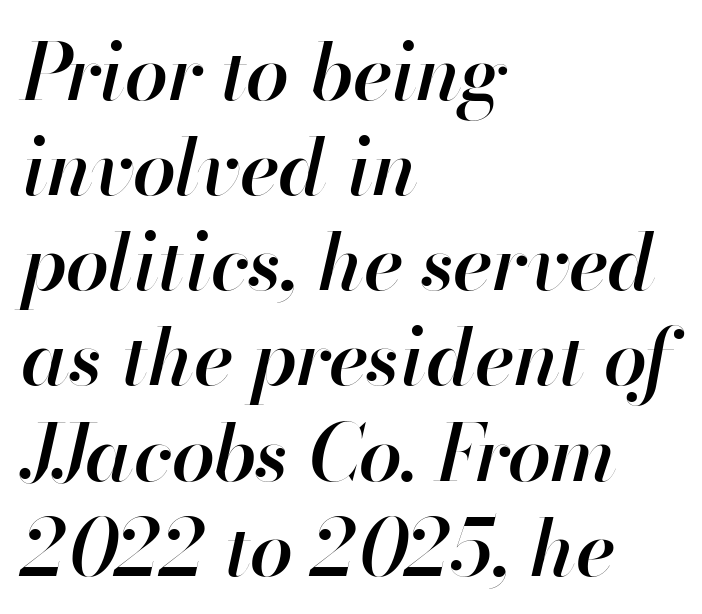
{"italic": "yes", "lean": "right", "slant_degrees": 13, "bold": "semi", "weight": "semibold", "width": "normal", "stroke_contrast": "high", "x_height": "small", "monospaced": "no", "underline": "no", "align": "left", "line_spacing_ratio": 1.22, "letter_spacing": "normal", "letter_spacing_em": 0.0, "glyph_px": 78}
